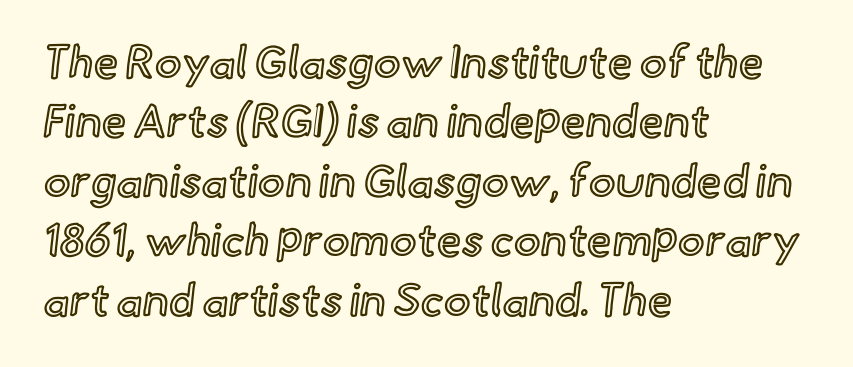
{"width": "normal", "x_height": "small", "monospaced": "no", "underline": "no", "align": "left", "line_spacing": "normal", "line_spacing_ratio": 1.32, "letter_spacing": "normal", "letter_spacing_em": 0.0, "glyph_px": 45}
